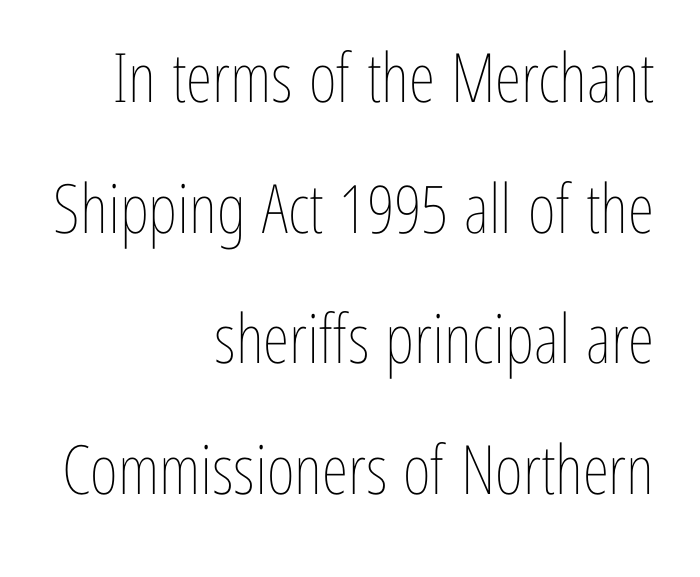
{"italic": "no", "bold": "no", "weight": "thin", "width": "condensed", "stroke_contrast": "low", "x_height": "medium", "monospaced": "no", "underline": "no", "align": "right", "line_spacing": "loose", "line_spacing_ratio": 1.92, "letter_spacing": "normal", "letter_spacing_em": 0.0, "glyph_px": 68}
